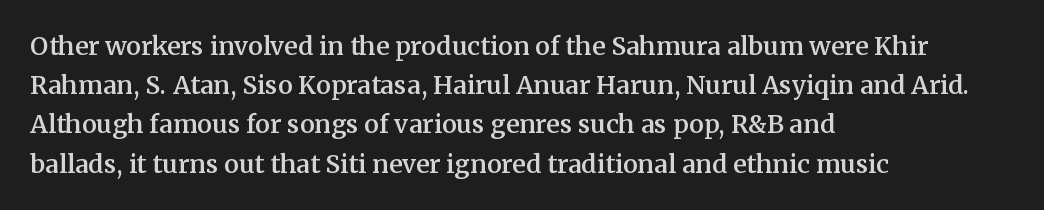
Q: Is the text bold? A: Semi-bold.
Q: Is the text italic (slanted)? A: No, it is upright.
Q: Is the text underlined? A: No.
Q: How is the paragraph aligned? A: Left-aligned.
Q: Is the spacing between letters normal or unusually wide? A: Normal.
Q: Is the spacing between lines tight, normal or loose? A: Normal.
